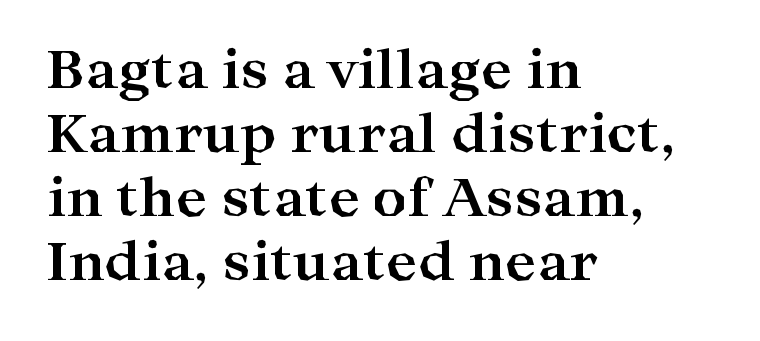
The lettering stays uniformly vertical, giving the passage a roman look. Weight check: bold — yes, fully. The font family rendered here belongs to the serif group. Layout note: lines flush left.
